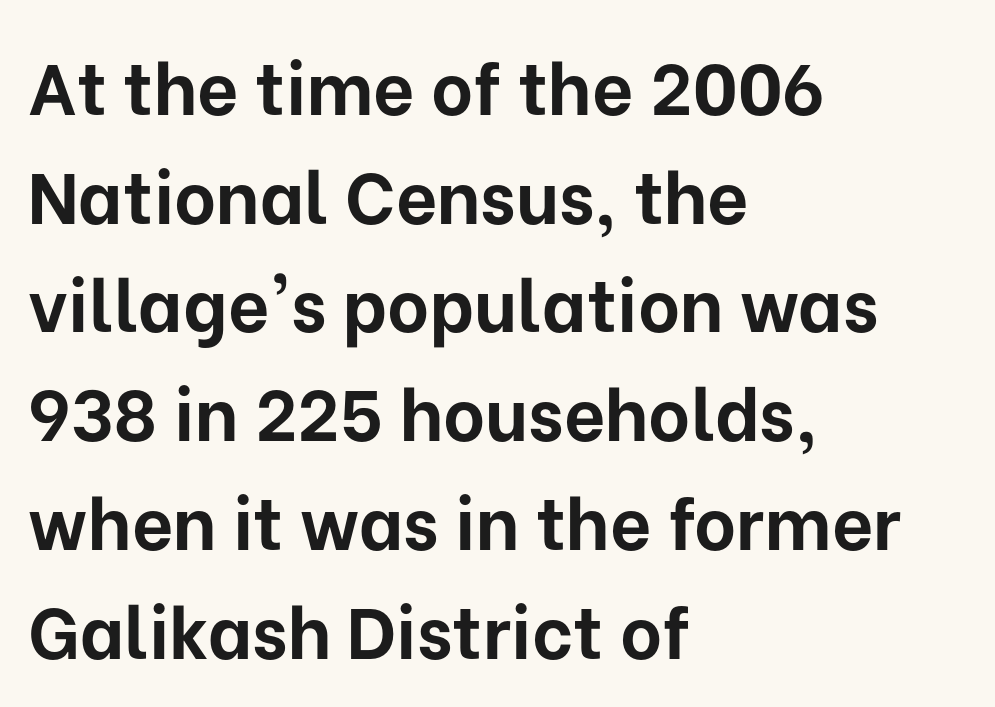
Its strokes are broad and dark, the hallmark of bold type. Do the characters align in a grid? No, the font is proportional. Each word holds together tightly as a unit, with standard inter-letter gaps. Posture: vertical. Caption: multi-line text, flush left, ragged right. The text was rendered using a sans face with plain stroke endings.
